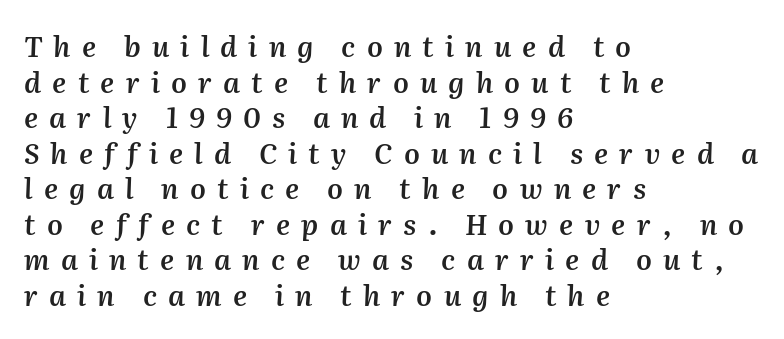
The image shows 28 px semibold type, italic (leaning right); set left-aligned, normal line spacing (1.27x), unusually wide letter spacing (+0.4 em), not underlined; medium stroke contrast and a medium x-height.
